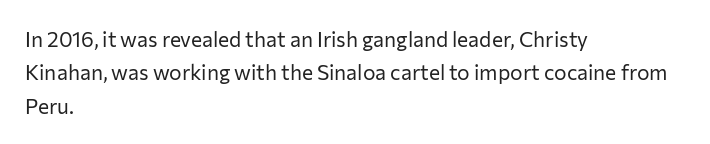
How would I describe the line gaps? Plain and ordinary. Weight: in the light-to-regular range. The type is set solid horizontally, with unmodified tracking. The lines are quadded left.
